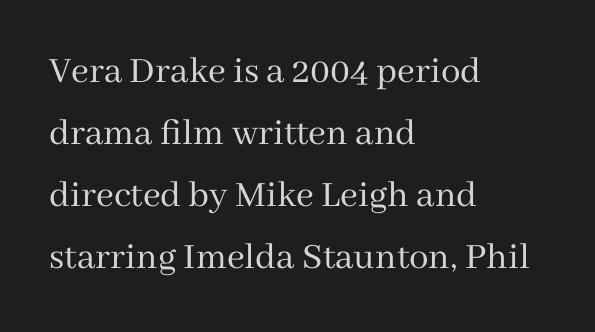
Q: Is the text bold? A: No.
Q: Is the text italic (slanted)? A: No, it is upright.
Q: Is the typeface a serif or a sans-serif typeface? A: Serif.
Q: Is the text underlined? A: No.
Q: How is the paragraph aligned? A: Left-aligned.
Q: Is the spacing between letters normal or unusually wide? A: Normal.
Q: Is the spacing between lines tight, normal or loose? A: Normal.
Q: Width (condensed, normal, or wide)? A: Normal.
Q: Stroke contrast? A: Medium.
Q: x-height? A: Medium.
Q: Monospaced? A: No.
